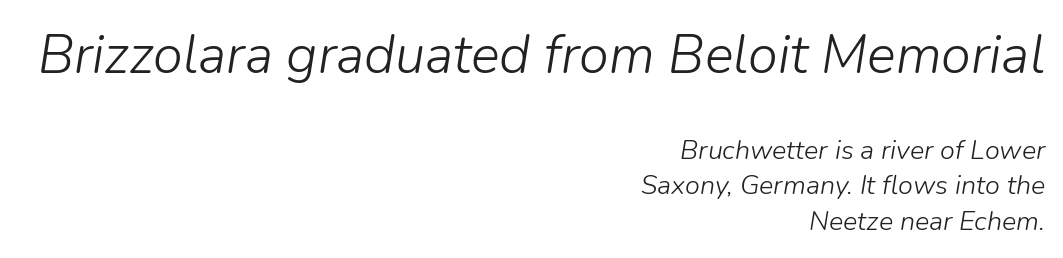
The image shows 54 px light type, italic (leaning right); set right-aligned, normal line spacing (1.3x), normal letter spacing, not underlined; the first (top) block is 2.0x larger; low stroke contrast and a medium x-height.
